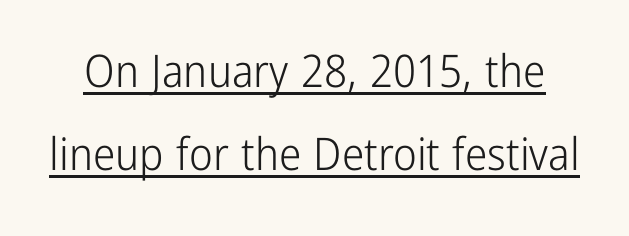
The image shows 45 px light, condensed sans-serif type, upright; set line spacing 1.84x, normal letter spacing, underlined; low stroke contrast and a medium x-height.
